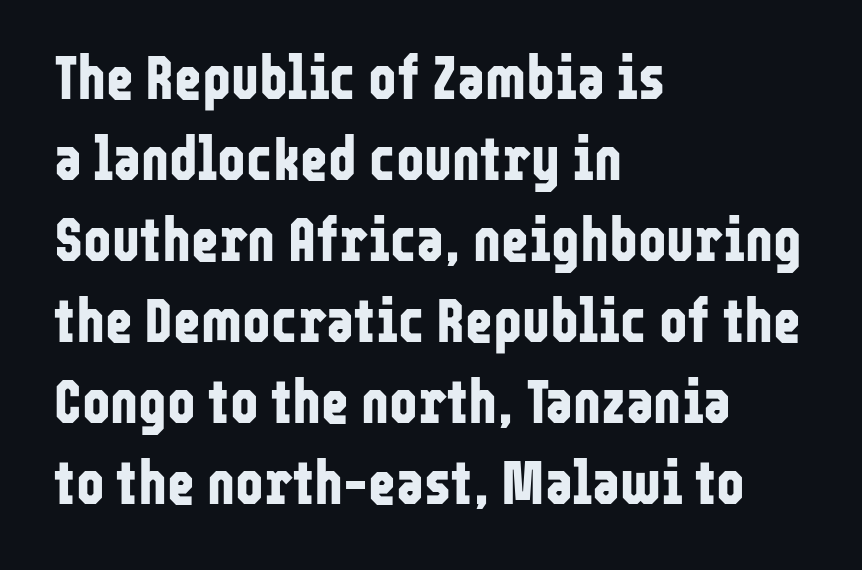
The passage shown stacks its lines at a standard gap. You could not count columns in this text — the font is proportionally spaced. Caption: multi-line text, flush left, ragged right. Honestly, the letter spacing is just normal — you wouldn't notice it. I'd describe the lettering as bold — thick and assertive.
